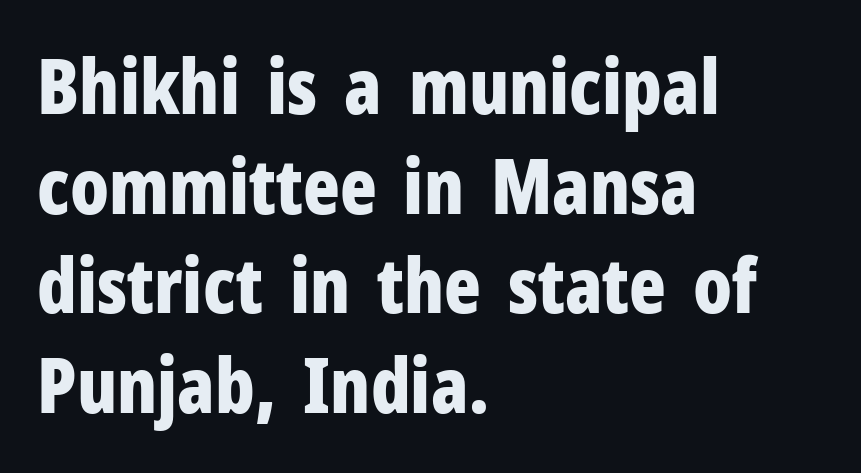
Q: Is the text bold? A: Yes.
Q: Is the text italic (slanted)? A: No, it is upright.
Q: Is the typeface a serif or a sans-serif typeface? A: Sans-serif.
Q: Is the text underlined? A: No.
Q: How is the paragraph aligned? A: Left-aligned.
Q: Is the spacing between letters normal or unusually wide? A: Normal.
Q: Is the spacing between lines tight, normal or loose? A: Normal.
Q: Width (condensed, normal, or wide)? A: Condensed.
Q: Stroke contrast? A: Low.
Q: x-height? A: Medium.
Q: Monospaced? A: No.
